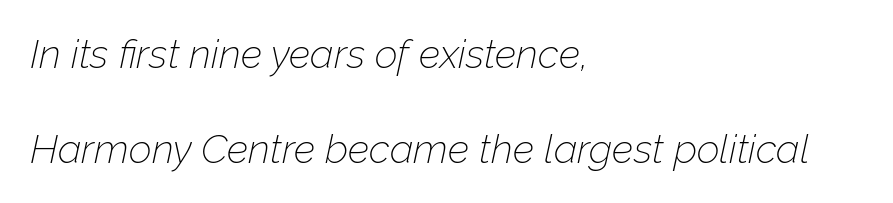
The image shows 40 px thin type, italic (leaning right); set left-aligned, loose line spacing (2.37x), normal letter spacing, not underlined; low stroke contrast and a medium x-height.
